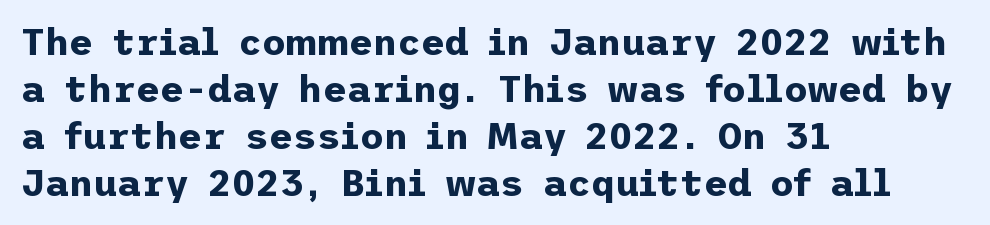
{"serif": "no", "italic": "no", "bold": "yes", "weight": "bold", "width": "normal", "stroke_contrast": "low", "x_height": "medium", "underline": "no", "align": "left", "line_spacing": "normal", "line_spacing_ratio": 1.27, "letter_spacing": "normal", "letter_spacing_em": 0.0, "glyph_px": 37}
